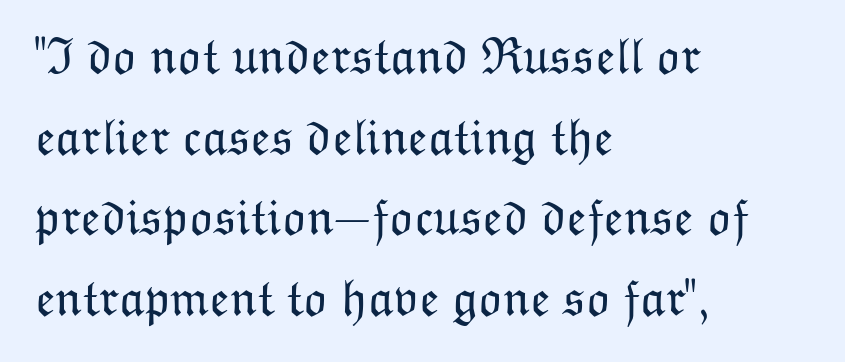
Q: Is the text bold? A: No.
Q: Is the text italic (slanted)? A: No, it is upright.
Q: Is the text underlined? A: No.
Q: How is the paragraph aligned? A: Left-aligned.
Q: Is the spacing between letters normal or unusually wide? A: Normal.
Q: Is the spacing between lines tight, normal or loose? A: Normal.
Q: Width (condensed, normal, or wide)? A: Normal.
Q: Stroke contrast? A: Low.
Q: x-height? A: Medium.
Q: Monospaced? A: No.
